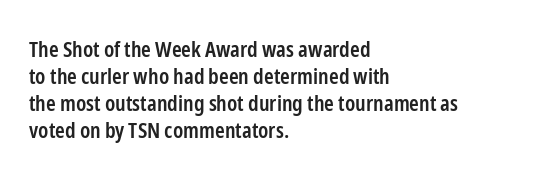
{"italic": "no", "bold": "semi", "underline": "no", "align": "left", "line_spacing_ratio": 1.23, "letter_spacing": "normal", "letter_spacing_em": 0.0, "glyph_px": 22}
